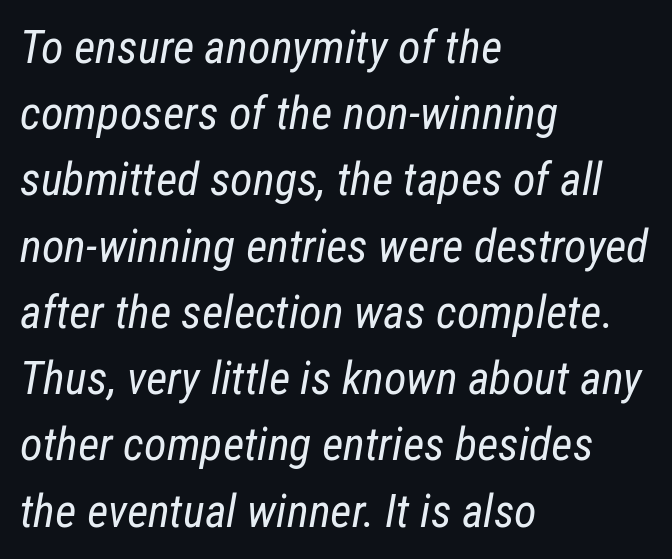
Q: Is the text bold? A: No.
Q: Is the text italic (slanted)? A: Yes, it leans right by about 12 degrees.
Q: Is the text underlined? A: No.
Q: How is the paragraph aligned? A: Left-aligned.
Q: Is the spacing between letters normal or unusually wide? A: Normal.
Q: Is the spacing between lines tight, normal or loose? A: Normal.
Q: Width (condensed, normal, or wide)? A: Condensed.
Q: Stroke contrast? A: Low.
Q: x-height? A: Medium.
Q: Monospaced? A: No.
